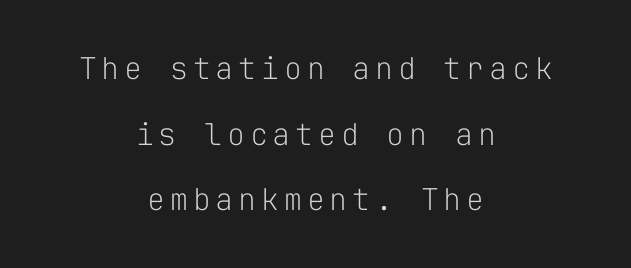
Weight: regular or lighter. The baseline area is clear. Designer's note — italics off, roman on. The rendering shows plain stroke endings on the letterforms — a sans-serif design. The face used here is monospaced, like something from a code editor. This rendering uses center alignment, leaving both contours irregular but symmetric.
